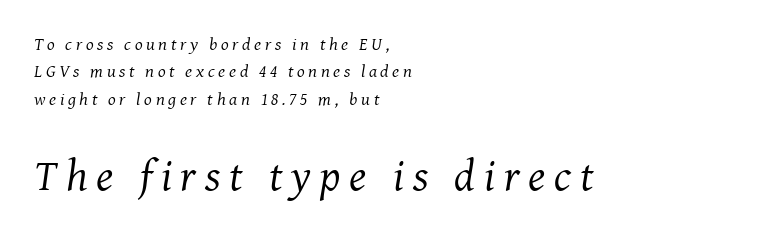
Q: Is the text bold? A: No.
Q: Is the text italic (slanted)? A: Yes, it leans right by about 8 degrees.
Q: Is the typeface a serif or a sans-serif typeface? A: Serif.
Q: Is the text underlined? A: No.
Q: How is the paragraph aligned? A: Left-aligned.
Q: Is the spacing between letters normal or unusually wide? A: Unusually wide.
Q: Is the spacing between lines tight, normal or loose? A: Normal.
Q: Which block of text is set in a larger size, the first (top) or the second (bottom)? A: The second (bottom) one.
Q: Width (condensed, normal, or wide)? A: Normal.
Q: Stroke contrast? A: Medium.
Q: x-height? A: Medium.
Q: Monospaced? A: No.
